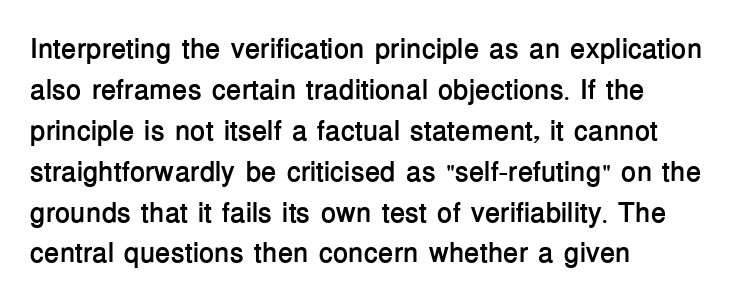
The image shows 28 px semibold sans-serif type, upright; set left-aligned, normal line spacing (1.46x), normal letter spacing, not underlined; low stroke contrast and a medium x-height.
